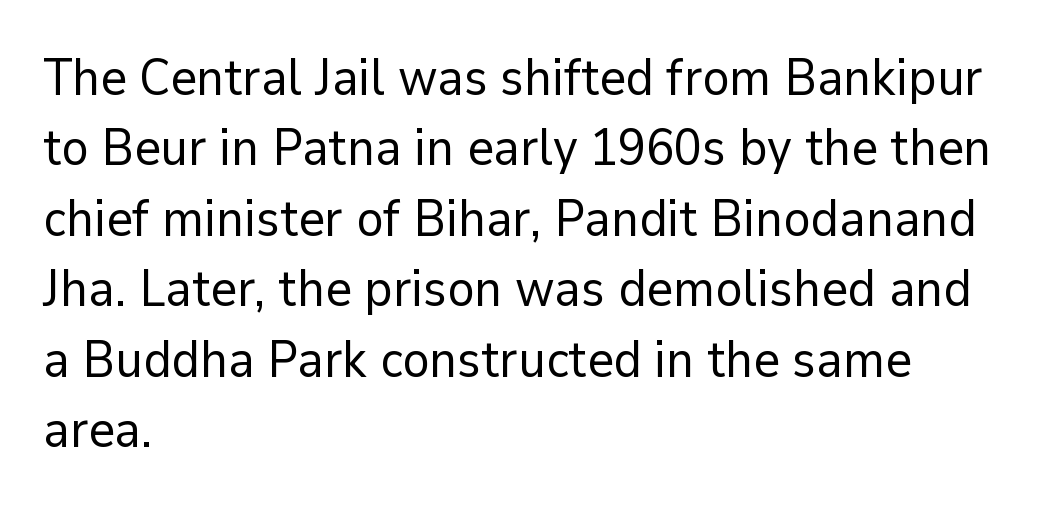
Q: Is the text bold? A: No.
Q: Is the text italic (slanted)? A: No, it is upright.
Q: Is the typeface a serif or a sans-serif typeface? A: Sans-serif.
Q: Is the text underlined? A: No.
Q: How is the paragraph aligned? A: Left-aligned.
Q: Is the spacing between letters normal or unusually wide? A: Normal.
Q: Is the spacing between lines tight, normal or loose? A: Normal.
Q: Width (condensed, normal, or wide)? A: Normal.
Q: Stroke contrast? A: Low.
Q: x-height? A: Medium.
Q: Monospaced? A: No.
